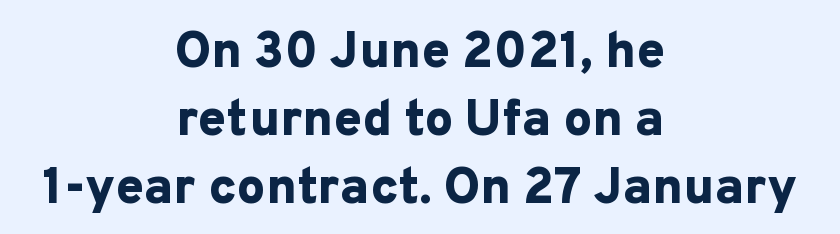
The image shows 51 px bold sans-serif type, upright; set centered, normal line spacing (1.33x), normal letter spacing, not underlined; low stroke contrast and a medium x-height.
